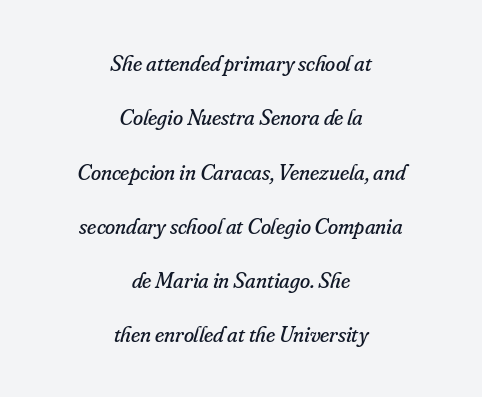
The image shows 23 px text type, italic (leaning right); set centered, loose line spacing (2.36x), normal letter spacing, not underlined.
